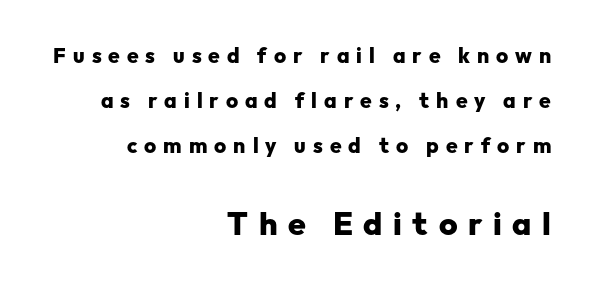
Q: Is the text bold? A: Yes.
Q: Is the text italic (slanted)? A: No, it is upright.
Q: Is the typeface a serif or a sans-serif typeface? A: Sans-serif.
Q: Is the text underlined? A: No.
Q: How is the paragraph aligned? A: Right-aligned.
Q: Is the spacing between letters normal or unusually wide? A: Unusually wide.
Q: Is the spacing between lines tight, normal or loose? A: Loose.
Q: Which block of text is set in a larger size, the first (top) or the second (bottom)? A: The second (bottom) one.
Q: Width (condensed, normal, or wide)? A: Normal.
Q: Stroke contrast? A: Low.
Q: x-height? A: Medium.
Q: Monospaced? A: No.
